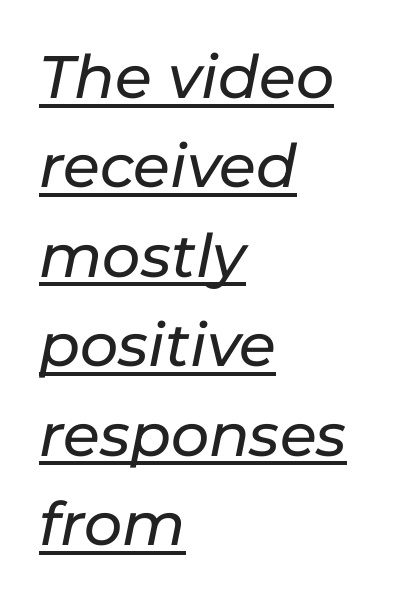
Q: Is the text italic (slanted)? A: Yes, it leans right by about 11 degrees.
Q: Is the text underlined? A: Yes.
Q: How is the paragraph aligned? A: Left-aligned.
Q: Is the spacing between letters normal or unusually wide? A: Normal.
Q: Is the spacing between lines tight, normal or loose? A: Normal.
Q: Width (condensed, normal, or wide)? A: Normal.
Q: Stroke contrast? A: Low.
Q: x-height? A: Medium.
Q: Monospaced? A: No.
